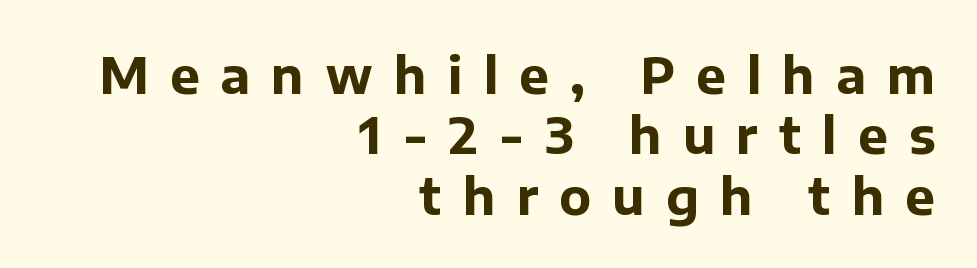
Typesetter's note: full bold, strokes at maximum text heaviness. These lines are rendered in a variable-pitch font. Casual observation: everything's shoved over to the right. Someone cranked the tracking dial way up on this one. Beneath every word, the page is bare. Rendered with straight, roman letterforms.
